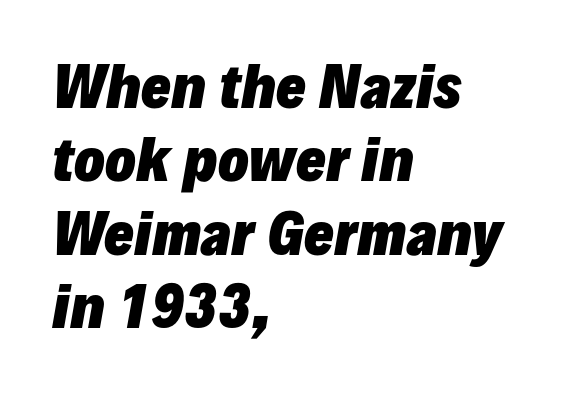
{"italic": "yes", "lean": "right", "slant_degrees": 10, "bold": "yes", "weight": "heavy", "width": "normal", "stroke_contrast": "low", "x_height": "medium", "monospaced": "no", "underline": "no", "align": "left", "line_spacing": "normal", "line_spacing_ratio": 1.31, "letter_spacing": "normal", "letter_spacing_em": 0.0, "glyph_px": 56}
